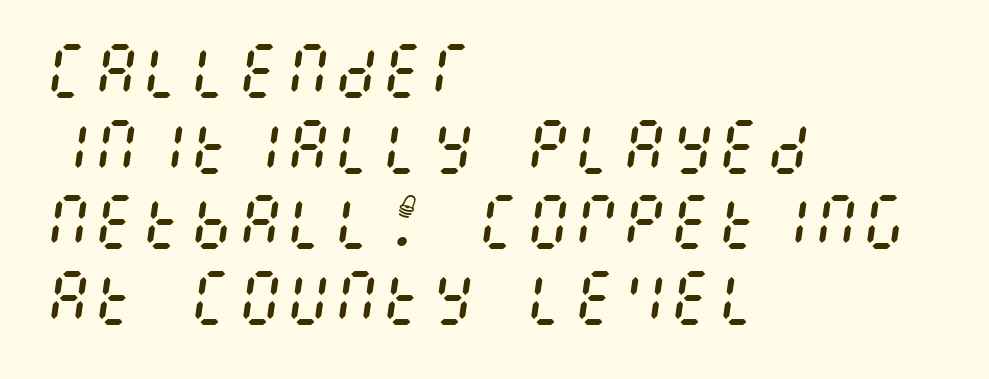
{"italic": "yes", "lean": "right", "slant_degrees": 8, "bold": "no", "weight": "regular", "width": "condensed", "stroke_contrast": "medium", "x_height": "large", "underline": "no", "align": "left", "line_spacing": "normal", "line_spacing_ratio": 1.26, "letter_spacing": "normal", "letter_spacing_em": 0.0, "glyph_px": 60}
